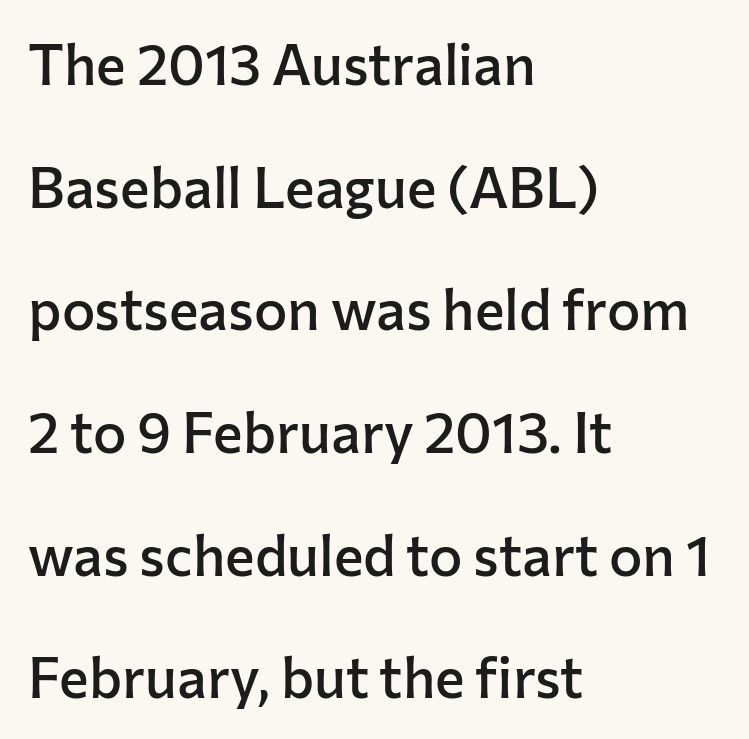
Q: Is the text bold? A: Semi-bold.
Q: Is the text italic (slanted)? A: No, it is upright.
Q: Is the typeface a serif or a sans-serif typeface? A: Sans-serif.
Q: Is the text underlined? A: No.
Q: How is the paragraph aligned? A: Left-aligned.
Q: Is the spacing between letters normal or unusually wide? A: Normal.
Q: Is the spacing between lines tight, normal or loose? A: Loose.
Q: Width (condensed, normal, or wide)? A: Normal.
Q: Stroke contrast? A: Low.
Q: x-height? A: Medium.
Q: Monospaced? A: No.
